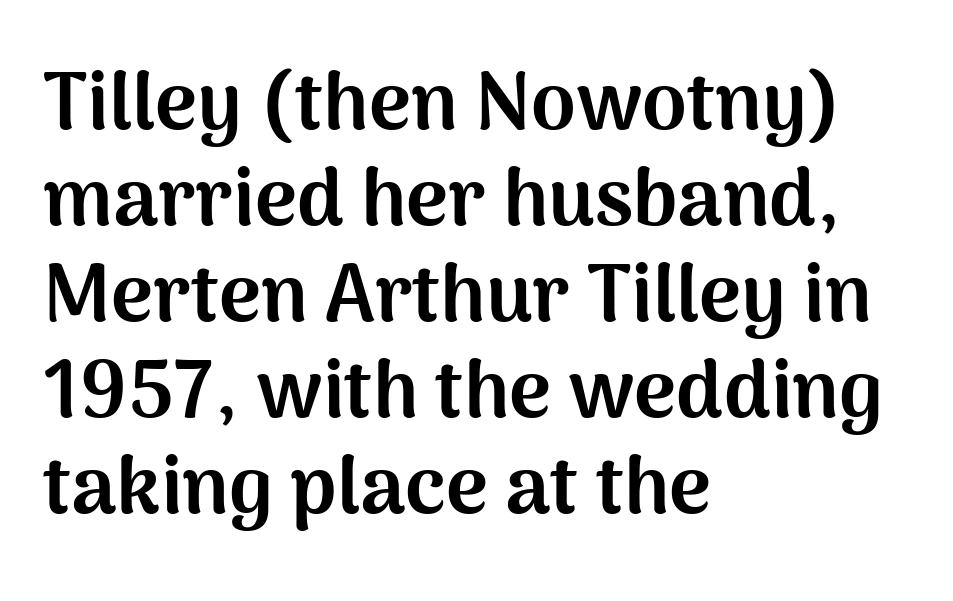
The image shows 80 px bold sans-serif type, upright; set left-aligned, line spacing 1.2x, normal letter spacing, not underlined; medium stroke contrast and a medium x-height.
